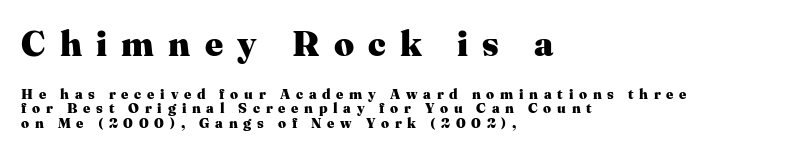
{"serif": "yes", "italic": "no", "bold": "yes", "weight": "heavy", "width": "normal", "stroke_contrast": "medium", "x_height": "medium", "monospaced": "no", "underline": "no", "align": "left", "line_spacing": "tight", "line_spacing_ratio": 1.03, "letter_spacing": "wide", "letter_spacing_em": 0.41, "larger_block": "first", "size_ratio": 2.5, "glyph_px": 35}
